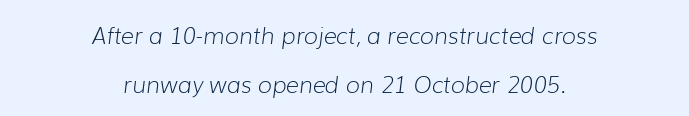
Underlining? Definitely not there. Where is the straight margin? There isn't one; the lines are centered. Yep, that's italic — everything's leaning. If you measured baseline to baseline, you'd find a long distance. Vertical stems look standard width or narrower in stroke.
